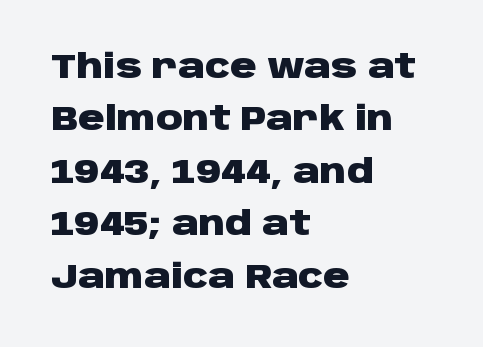
You can tell it's not italic because the verticals are truly vertical. Typesetter's note: full bold, strokes at maximum text heaviness. Character widths vary here, with narrow letters taking less room than wide ones. Bare-footed words on every line.
